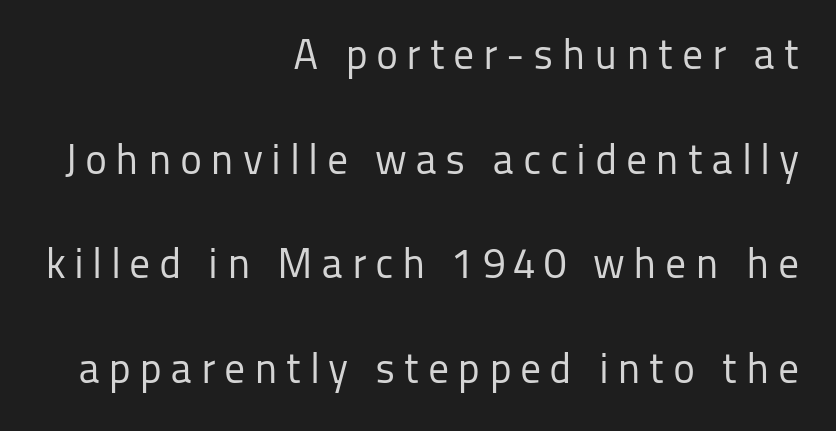
The letterforms stand isolated, each surrounded by extra space. Decoration check: the copy has no underline. Line ends are locked; line starts wander. The leading is generous, giving the passage an open texture. Upright lettering throughout. Classification — sans serif.
